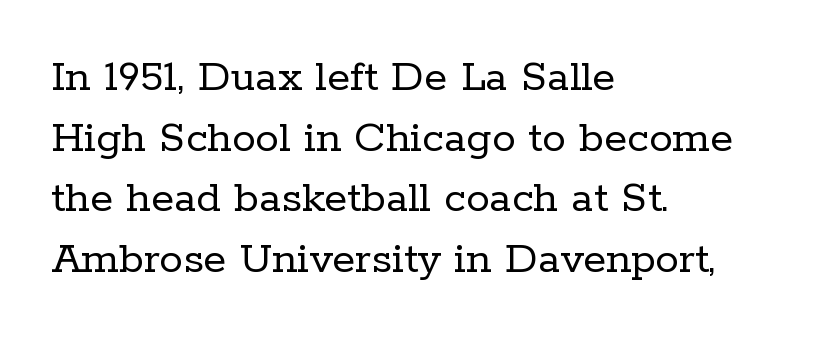
{"serif": "yes", "italic": "no", "bold": "no", "weight": "regular", "width": "normal", "stroke_contrast": "low", "x_height": "medium", "monospaced": "no", "underline": "no", "align": "left", "line_spacing": "normal", "line_spacing_ratio": 1.29, "letter_spacing": "normal", "letter_spacing_em": 0.0, "glyph_px": 47}
